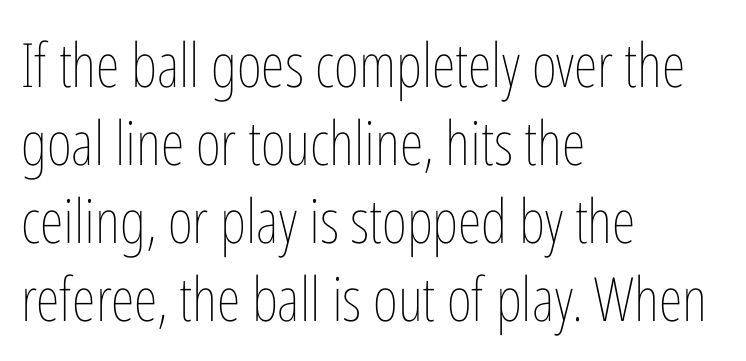
{"italic": "no", "bold": "no", "weight": "thin", "width": "condensed", "stroke_contrast": "low", "x_height": "medium", "monospaced": "no", "underline": "no", "align": "left", "line_spacing": "normal", "line_spacing_ratio": 1.28, "letter_spacing": "normal", "letter_spacing_em": 0.0, "glyph_px": 61}
